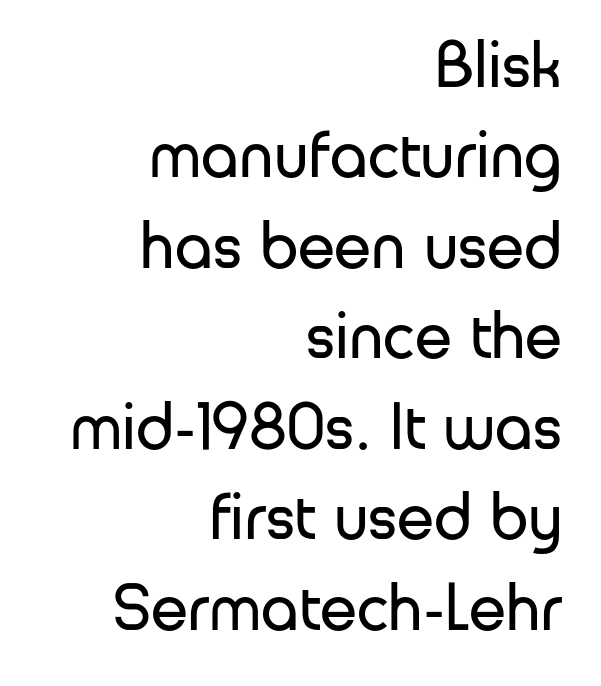
The image shows 67 px regular-weight sans-serif type, upright; set right-aligned, normal line spacing (1.35x), normal letter spacing, not underlined; low stroke contrast and a medium x-height.
